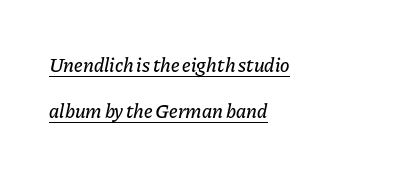
{"italic": "yes", "lean": "right", "slant_degrees": 11, "underline": "yes", "align": "left", "line_spacing": "loose", "line_spacing_ratio": 2.32, "letter_spacing": "normal", "letter_spacing_em": 0.0, "glyph_px": 20}
